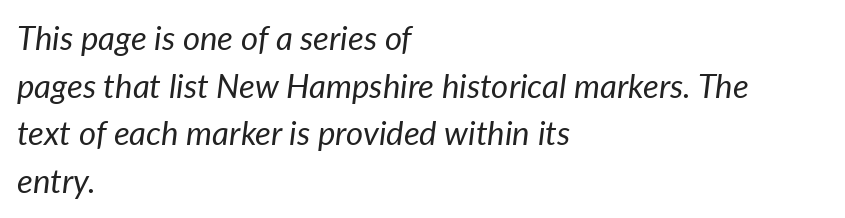
The image shows 33 px regular-weight type, italic (leaning right); set left-aligned, normal line spacing (1.44x), normal letter spacing, not underlined; low stroke contrast and a medium x-height.
